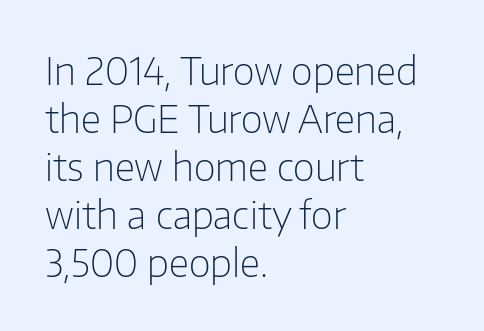
The image shows 38 px light sans-serif type, upright; set left-aligned, normal line spacing (1.26x), normal letter spacing, not underlined; low stroke contrast and a medium x-height.
